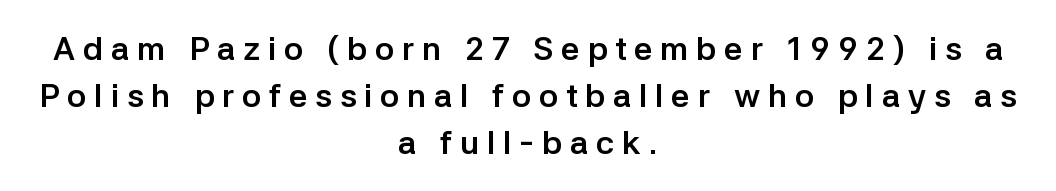
{"serif": "no", "italic": "no", "bold": "yes", "weight": "semibold", "width": "normal", "stroke_contrast": "low", "x_height": "medium", "monospaced": "no", "underline": "no", "align": "center", "line_spacing": "normal", "line_spacing_ratio": 1.43, "letter_spacing": "wide", "letter_spacing_em": 0.23, "glyph_px": 33}
